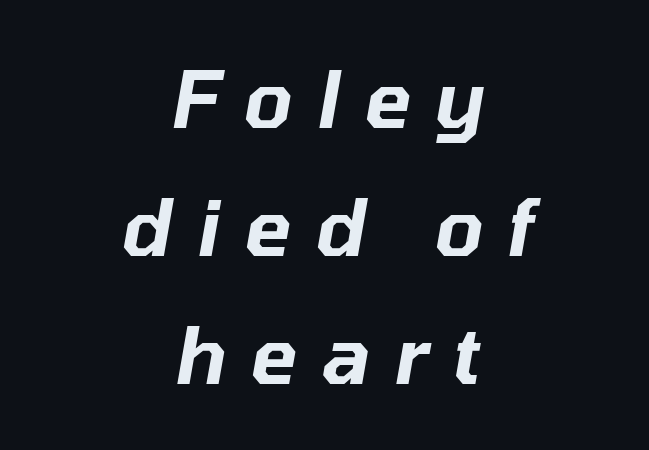
Q: Is the text italic (slanted)? A: Yes, it leans right by about 10 degrees.
Q: Is the text underlined? A: No.
Q: How is the paragraph aligned? A: Centered.
Q: Is the spacing between letters normal or unusually wide? A: Unusually wide.
Q: Is the spacing between lines tight, normal or loose? A: Normal.
Q: Width (condensed, normal, or wide)? A: Normal.
Q: Stroke contrast? A: Low.
Q: x-height? A: Medium.
Q: Monospaced? A: No.
